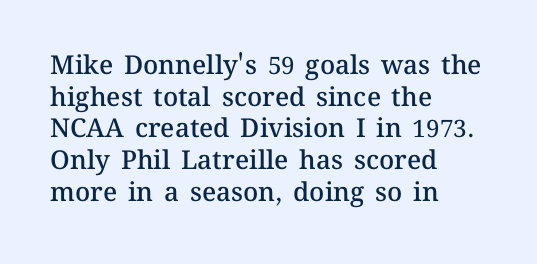
The image shows 26 px text type, upright; set left-aligned, line spacing 1.22x, normal letter spacing, not underlined.
